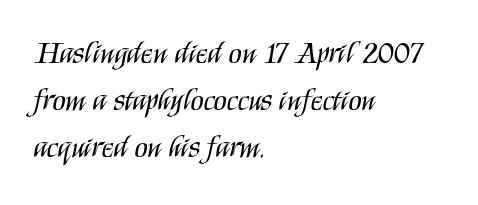
The image shows 30 px regular-weight, condensed sans-serif type; set left-aligned, normal line spacing (1.56x), normal letter spacing, not underlined; medium stroke contrast and a large x-height.
